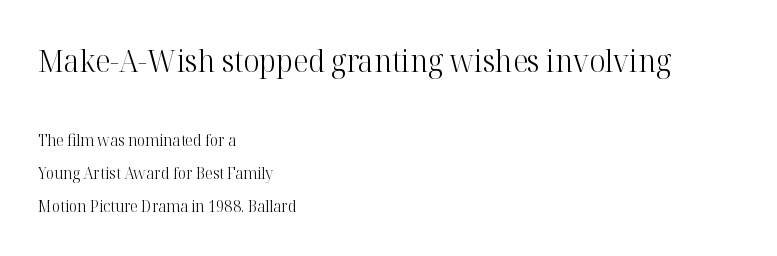
The passage shown is typed in a proportional face where columns would drift. Descenders are the only things crossing below the line. These lines stand farther apart than default settings would place them. No heavy texture on the line: the type isn't bold. Each word holds together tightly as a unit, with standard inter-letter gaps. These lines are set flush left with a ragged right edge.
